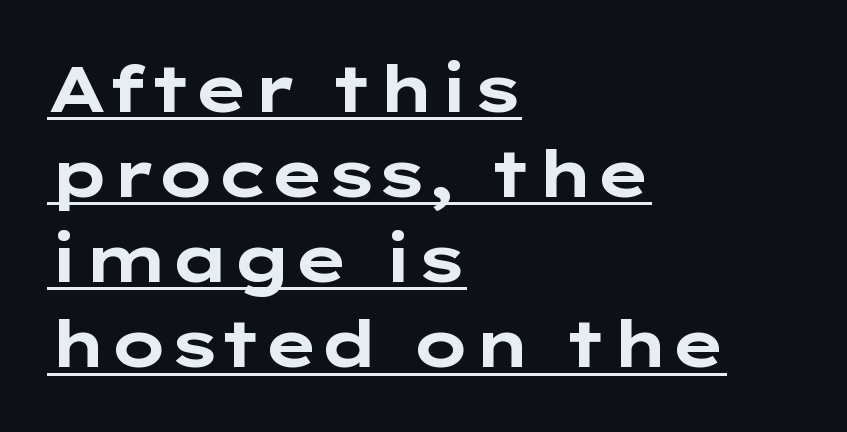
Underlined type. Posture: straight, roman, zero tilt. The rag falls on the right side of this text block. The lines sit at an ordinary, default distance from one another. Compared with an ordinary text face, these strokes are far heavier — a full bold. This sample uses plain, unmodified letter spacing.
